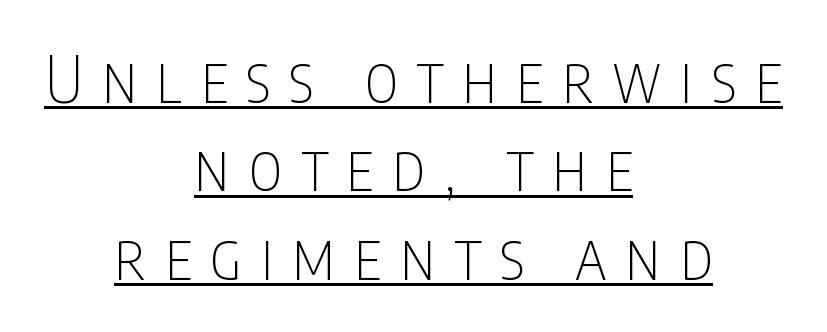
Each letter keeps its own natural width here, so spacing adapts to shape. Compared with typical paragraphs, the rows here are spaced about the same. The weight would be labelled regular, book, light, or lighter still. Somebody hit Ctrl+U on this one — the words are underlined. To sum up the face: it is a sans, with no serifs.
